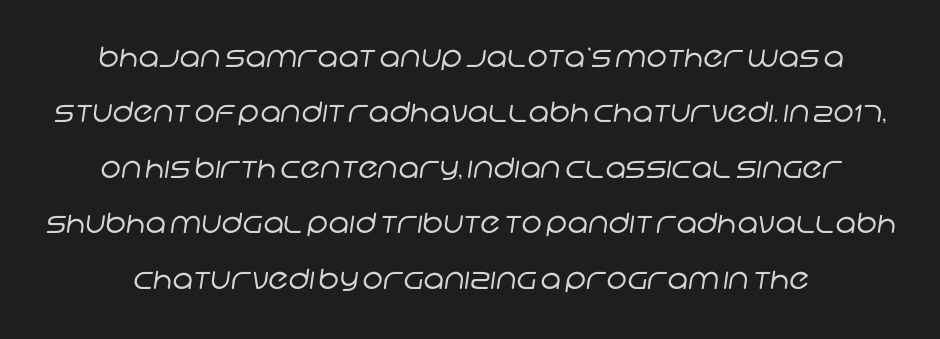
{"serif": "no", "bold": "no", "weight": "regular", "width": "normal", "stroke_contrast": "low", "x_height": "large", "monospaced": "no", "underline": "no", "line_spacing": "loose", "line_spacing_ratio": 1.98, "letter_spacing": "normal", "letter_spacing_em": 0.0, "glyph_px": 28}
